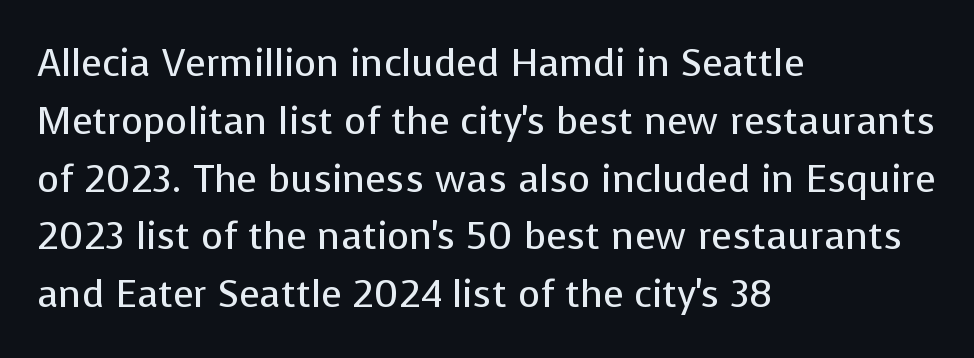
{"serif": "no", "italic": "no", "bold": "no", "weight": "regular", "width": "normal", "stroke_contrast": "low", "x_height": "medium", "monospaced": "no", "underline": "no", "align": "left", "line_spacing": "normal", "line_spacing_ratio": 1.52, "letter_spacing": "normal", "letter_spacing_em": 0.0, "glyph_px": 38}
